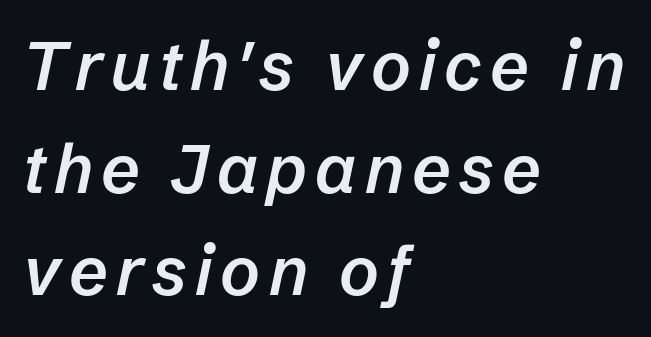
{"italic": "yes", "lean": "right", "slant_degrees": 12, "bold": "semi", "weight": "semibold", "width": "normal", "stroke_contrast": "low", "x_height": "medium", "monospaced": "no", "underline": "no", "align": "left", "line_spacing": "normal", "line_spacing_ratio": 1.51, "glyph_px": 68}
